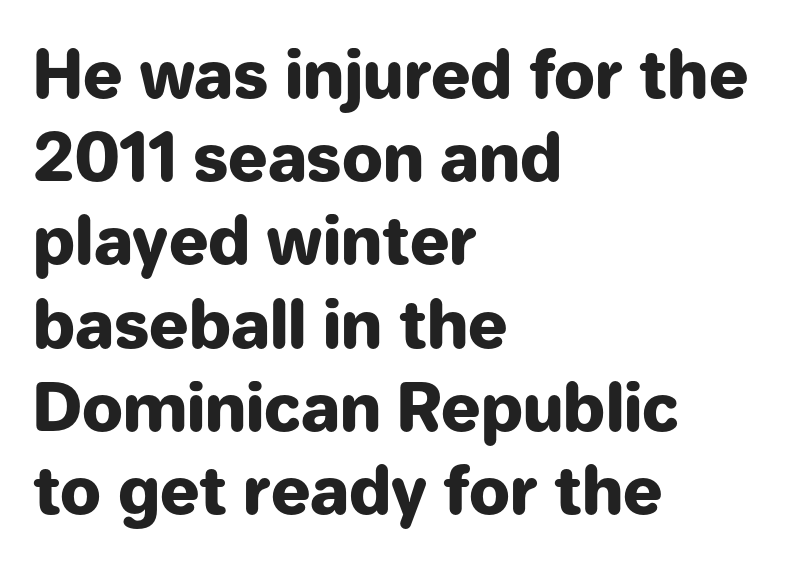
The image shows 65 px heavy sans-serif type, upright; set left-aligned, normal line spacing (1.28x), normal letter spacing, not underlined; low stroke contrast and a medium x-height.
